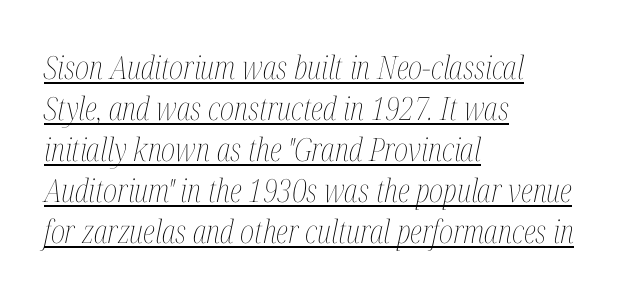
The font is comparable to plain body text, perhaps lighter. Compared with typical paragraphs, the rows here are spaced about the same. Honestly, the underline is the first thing you notice here. Think of a printed novel: that variable character pitch is what you see here. The lines in this sample share a left origin and differ only in where they stop.
